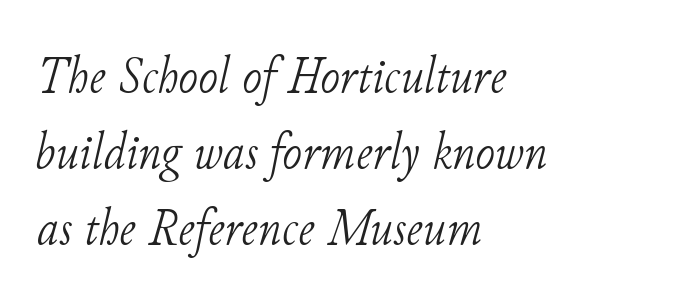
The image shows 53 px light serif type, italic (leaning right); set left-aligned, normal line spacing (1.43x), normal letter spacing, not underlined; low stroke contrast and a small x-height.
